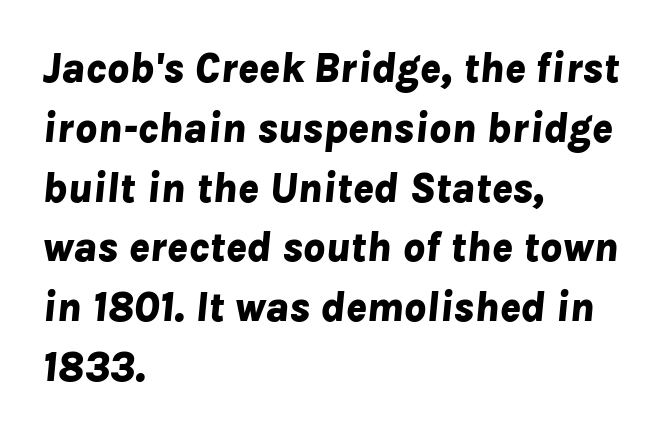
Q: Is the text bold? A: Yes.
Q: Is the text italic (slanted)? A: Yes, it leans right by about 8 degrees.
Q: Is the text underlined? A: No.
Q: How is the paragraph aligned? A: Left-aligned.
Q: Is the spacing between letters normal or unusually wide? A: Normal.
Q: Is the spacing between lines tight, normal or loose? A: Normal.
Q: Width (condensed, normal, or wide)? A: Normal.
Q: Stroke contrast? A: Low.
Q: x-height? A: Medium.
Q: Monospaced? A: No.
